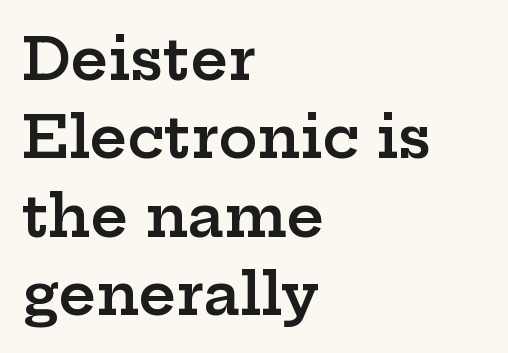
{"serif": "yes", "italic": "no", "bold": "semi", "weight": "semibold", "width": "wide", "stroke_contrast": "low", "x_height": "medium", "monospaced": "no", "underline": "no", "align": "left", "line_spacing": "normal", "line_spacing_ratio": 1.35, "letter_spacing": "normal", "letter_spacing_em": 0.0, "glyph_px": 58}
